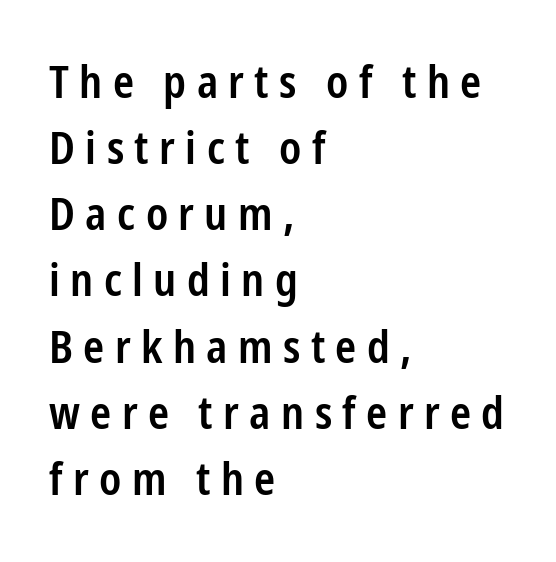
{"serif": "no", "italic": "no", "bold": "semi", "weight": "semibold", "width": "condensed", "stroke_contrast": "low", "x_height": "medium", "monospaced": "no", "underline": "no", "align": "left", "line_spacing": "normal", "line_spacing_ratio": 1.47, "letter_spacing": "wide", "letter_spacing_em": 0.23, "glyph_px": 45}
